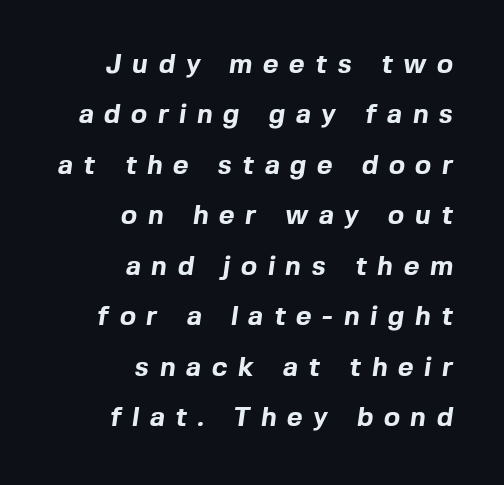
The image shows 27 px bold type; set right-aligned, line spacing 1.87x, unusually wide letter spacing (+0.39 em), not underlined.
